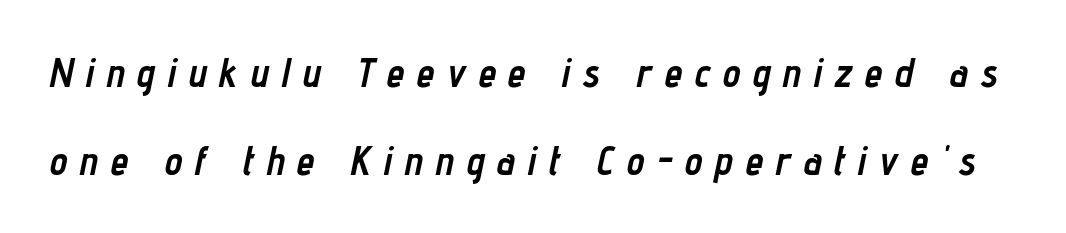
Q: Is the text bold? A: Yes.
Q: Is the text italic (slanted)? A: Yes, it leans right by about 12 degrees.
Q: Is the text underlined? A: No.
Q: Is the spacing between letters normal or unusually wide? A: Unusually wide.
Q: Is the spacing between lines tight, normal or loose? A: Loose.
Q: Width (condensed, normal, or wide)? A: Condensed.
Q: Stroke contrast? A: Low.
Q: x-height? A: Medium.
Q: Monospaced? A: No.
